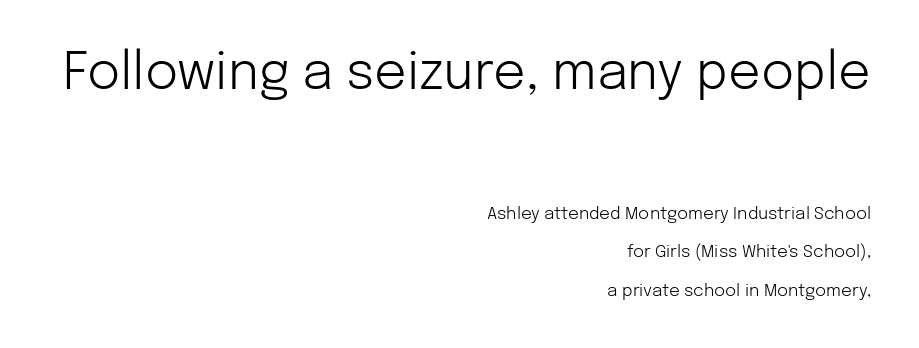
{"serif": "no", "italic": "no", "bold": "no", "weight": "light", "width": "normal", "stroke_contrast": "low", "x_height": "medium", "monospaced": "no", "underline": "no", "align": "right", "line_spacing": "loose", "line_spacing_ratio": 2.27, "letter_spacing": "normal", "letter_spacing_em": 0.0, "larger_block": "first", "size_ratio": 3.0, "glyph_px": 51}
